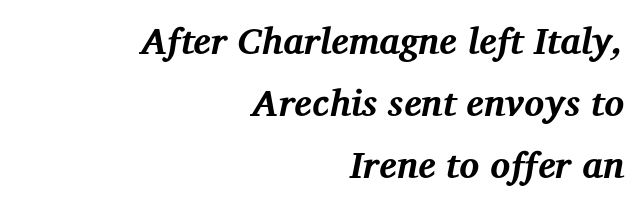
This is oblique type, the kind used for emphasis or titles. Letterform terminals end in serifs throughout the passage. The zone under the glyphs is completely vacant. This sample is right-justified, so line beginnings fall wherever the words allow. These lines carry a lot of weight — the face is fully bold.
